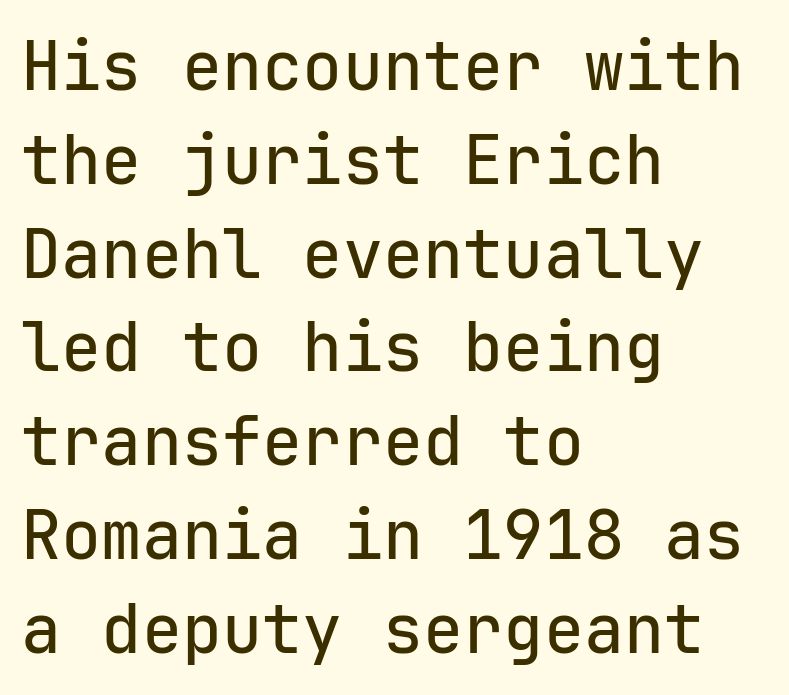
{"serif": "no", "italic": "no", "width": "normal", "stroke_contrast": "low", "x_height": "medium", "monospaced": "yes", "underline": "no", "align": "left", "line_spacing": "normal", "line_spacing_ratio": 1.4, "letter_spacing": "normal", "letter_spacing_em": 0.0, "glyph_px": 67}
